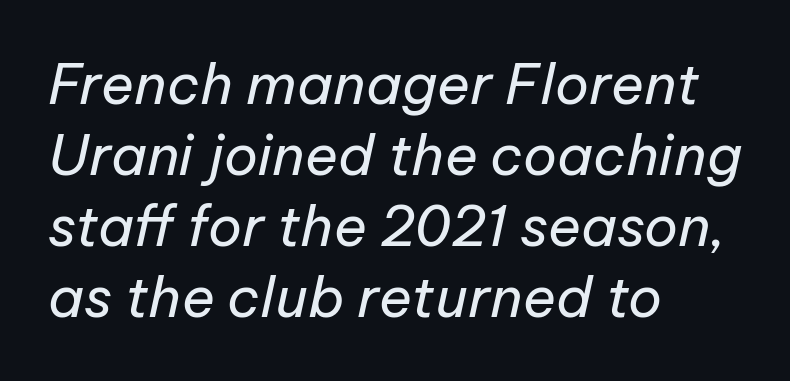
The image shows 56 px regular-weight type, italic (leaning right); set left-aligned, normal line spacing (1.27x), normal letter spacing, not underlined; low stroke contrast and a medium x-height.
